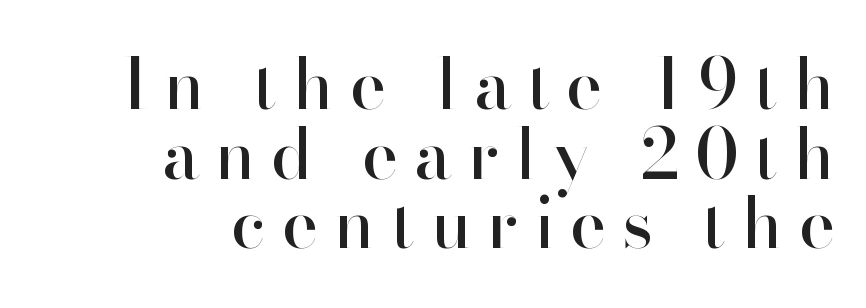
Q: Is the text italic (slanted)? A: No, it is upright.
Q: Is the typeface a serif or a sans-serif typeface? A: Sans-serif.
Q: Is the text underlined? A: No.
Q: How is the paragraph aligned? A: Right-aligned.
Q: Is the spacing between letters normal or unusually wide? A: Unusually wide.
Q: Is the spacing between lines tight, normal or loose? A: Tight.
Q: Width (condensed, normal, or wide)? A: Normal.
Q: Stroke contrast? A: High.
Q: x-height? A: Small.
Q: Monospaced? A: No.
